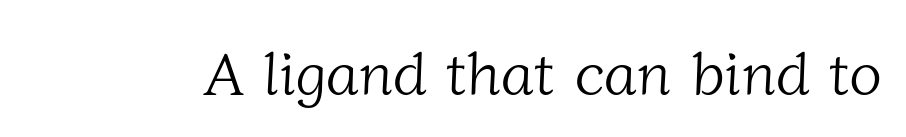
Q: Is the text bold? A: No.
Q: Is the typeface a serif or a sans-serif typeface? A: Serif.
Q: Is the text underlined? A: No.
Q: Is the spacing between letters normal or unusually wide? A: Normal.
Q: Width (condensed, normal, or wide)? A: Normal.
Q: Stroke contrast? A: Low.
Q: x-height? A: Medium.
Q: Monospaced? A: No.
